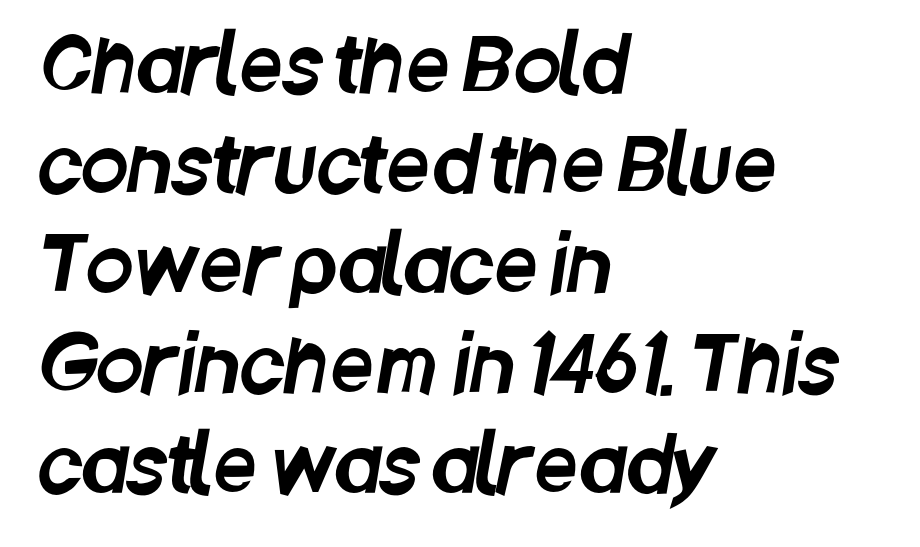
Q: Is the typeface a serif or a sans-serif typeface? A: Sans-serif.
Q: Is the text underlined? A: No.
Q: How is the paragraph aligned? A: Left-aligned.
Q: Is the spacing between letters normal or unusually wide? A: Normal.
Q: Is the spacing between lines tight, normal or loose? A: Normal.
Q: Width (condensed, normal, or wide)? A: Condensed.
Q: Stroke contrast? A: Low.
Q: x-height? A: Large.
Q: Monospaced? A: No.
